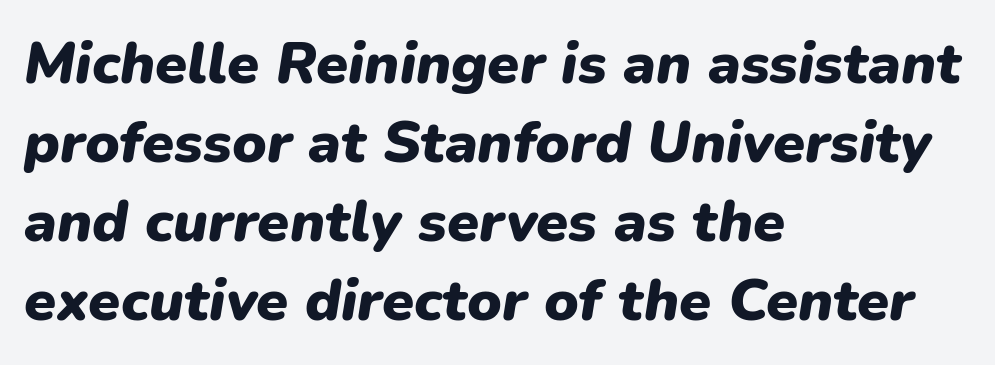
Q: Is the text bold? A: Yes.
Q: Is the text italic (slanted)? A: Yes, it leans right by about 9 degrees.
Q: Is the text underlined? A: No.
Q: How is the paragraph aligned? A: Left-aligned.
Q: Is the spacing between letters normal or unusually wide? A: Normal.
Q: Is the spacing between lines tight, normal or loose? A: Normal.
Q: Width (condensed, normal, or wide)? A: Normal.
Q: Stroke contrast? A: Low.
Q: x-height? A: Medium.
Q: Monospaced? A: No.
